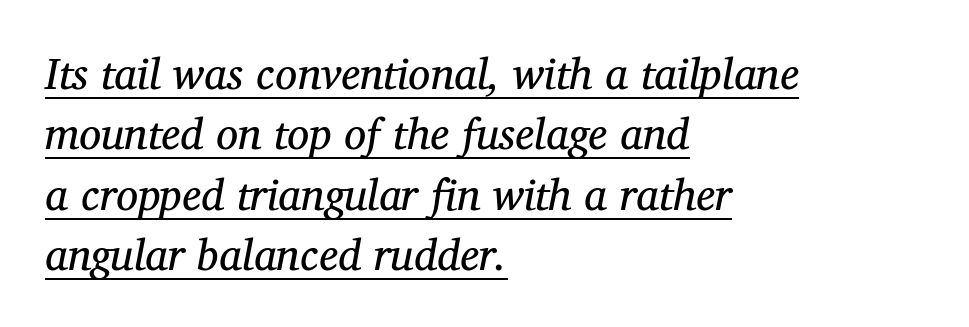
Q: Is the text bold? A: No.
Q: Is the text italic (slanted)? A: Yes, it leans right by about 12 degrees.
Q: Is the typeface a serif or a sans-serif typeface? A: Serif.
Q: Is the text underlined? A: Yes.
Q: How is the paragraph aligned? A: Left-aligned.
Q: Is the spacing between letters normal or unusually wide? A: Normal.
Q: Is the spacing between lines tight, normal or loose? A: Normal.
Q: Width (condensed, normal, or wide)? A: Normal.
Q: Stroke contrast? A: Medium.
Q: x-height? A: Medium.
Q: Monospaced? A: No.
